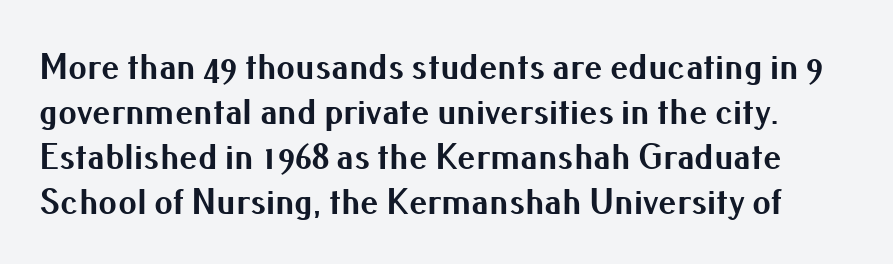
{"serif": "no", "italic": "no", "bold": "yes", "weight": "bold", "width": "normal", "stroke_contrast": "medium", "x_height": "small", "monospaced": "no", "underline": "no", "line_spacing_ratio": 1.22, "letter_spacing": "normal", "letter_spacing_em": 0.0, "glyph_px": 37}
